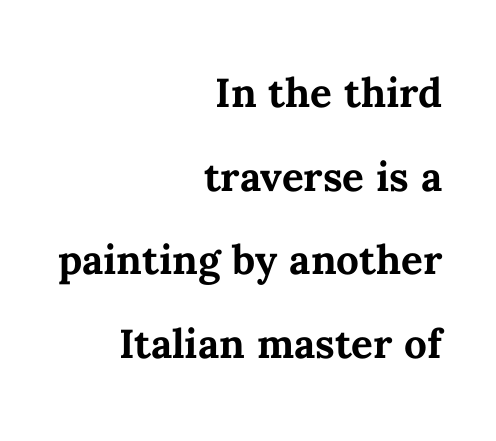
{"italic": "no", "bold": "yes", "weight": "semibold", "width": "normal", "stroke_contrast": "medium", "x_height": "medium", "monospaced": "no", "underline": "no", "align": "right", "line_spacing": "normal", "line_spacing_ratio": 1.55, "letter_spacing": "normal", "letter_spacing_em": 0.0, "glyph_px": 54}
